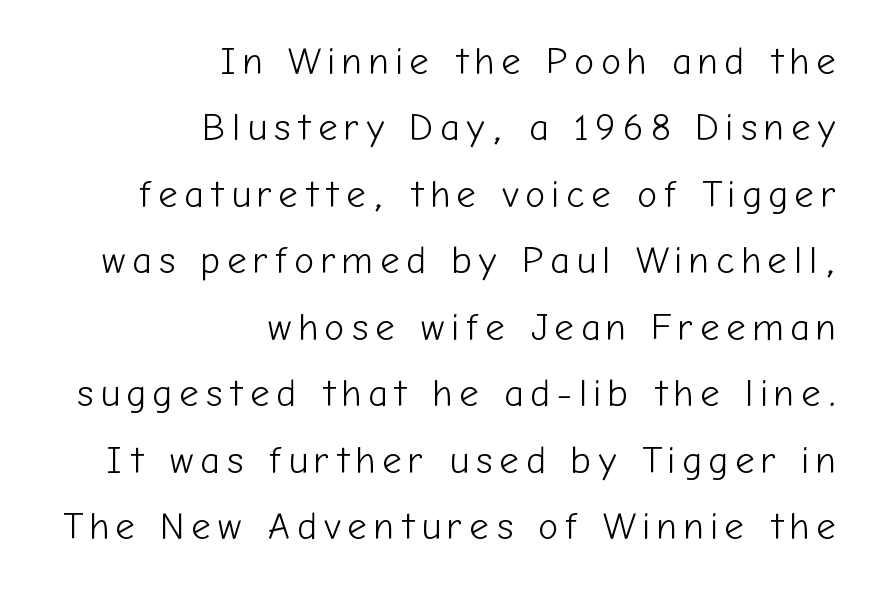
{"serif": "no", "italic": "no", "bold": "no", "weight": "light", "width": "normal", "stroke_contrast": "low", "x_height": "medium", "monospaced": "no", "underline": "no", "align": "right", "line_spacing_ratio": 1.75, "glyph_px": 38}
